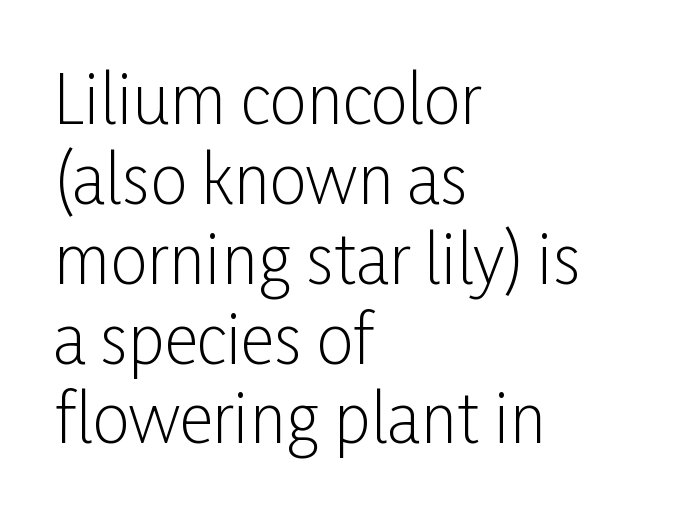
{"serif": "no", "italic": "no", "bold": "no", "weight": "light", "width": "condensed", "stroke_contrast": "low", "x_height": "medium", "monospaced": "no", "underline": "no", "align": "left", "line_spacing_ratio": 1.21, "letter_spacing": "normal", "letter_spacing_em": 0.0, "glyph_px": 66}
